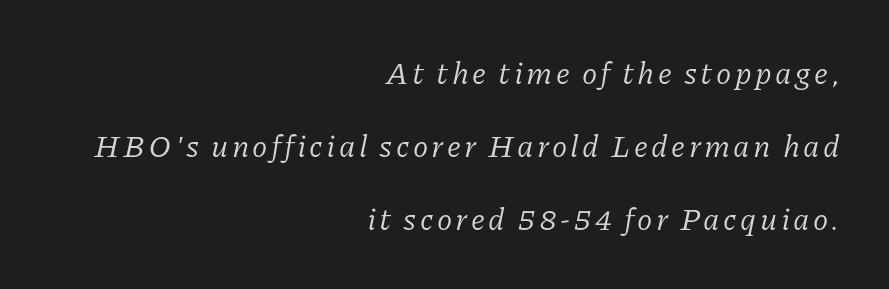
Q: Is the text bold? A: No.
Q: Is the text italic (slanted)? A: Yes, it leans right by about 11 degrees.
Q: Is the typeface a serif or a sans-serif typeface? A: Serif.
Q: Is the text underlined? A: No.
Q: How is the paragraph aligned? A: Right-aligned.
Q: Is the spacing between lines tight, normal or loose? A: Loose.
Q: Width (condensed, normal, or wide)? A: Normal.
Q: Stroke contrast? A: Low.
Q: x-height? A: Medium.
Q: Monospaced? A: No.
